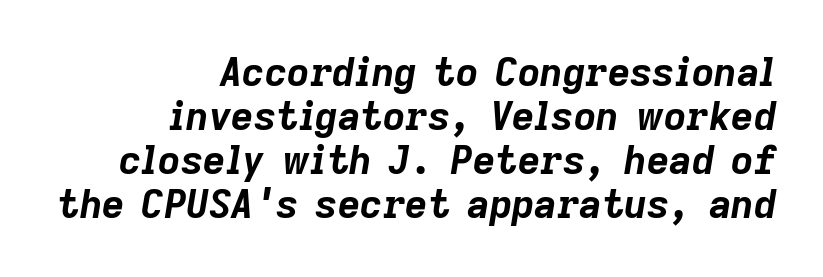
Tracking value appears to be zero — textbook default spacing. Looks like regular typesetting: each glyph gets only the width it needs. Rule under the text: the space is simply empty. Caption: multi-line text, flush right, ragged left.
